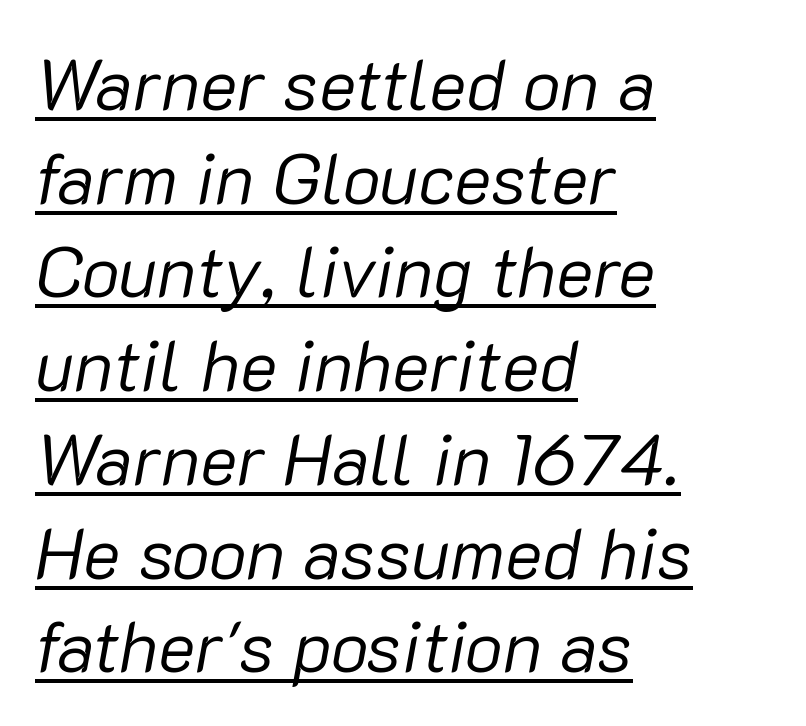
This sample uses an oblique cut, with every glyph tilted off the vertical. The passage shown is not bold in any degree. The letters advance in unequal steps, a hallmark of proportional type. The passage shown has conventional tracking throughout.
